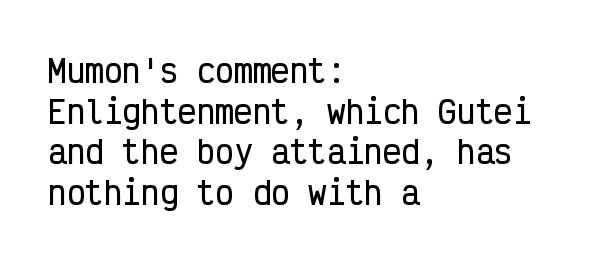
All the whitespace from short lines collects on the right. Glyph-to-glyph distance matches everyday printed text. Each letter's strokes conclude bluntly, with no projecting serifs. The type sits square on the baseline with zero lean. Clear beneath every line of the passage.
